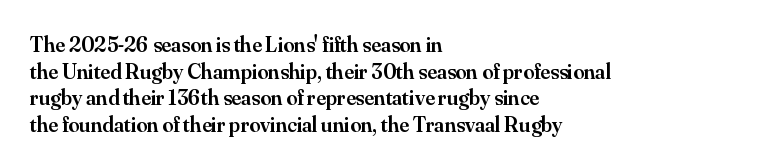
The image shows 22 px text type, upright; set left-aligned, line spacing 1.21x, normal letter spacing, not underlined.
